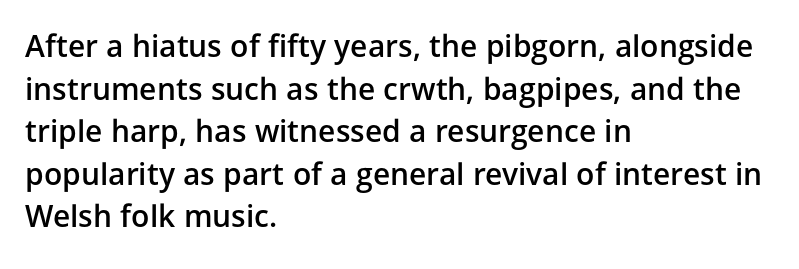
Q: Is the text bold? A: Semi-bold.
Q: Is the text italic (slanted)? A: No, it is upright.
Q: Is the typeface a serif or a sans-serif typeface? A: Sans-serif.
Q: Is the text underlined? A: No.
Q: How is the paragraph aligned? A: Left-aligned.
Q: Is the spacing between letters normal or unusually wide? A: Normal.
Q: Is the spacing between lines tight, normal or loose? A: Normal.
Q: Width (condensed, normal, or wide)? A: Normal.
Q: Stroke contrast? A: Low.
Q: x-height? A: Medium.
Q: Monospaced? A: No.
